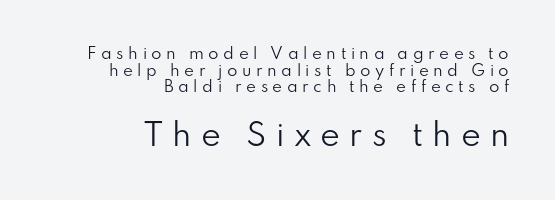
{"serif": "no", "italic": "no", "bold": "no", "weight": "regular", "width": "normal", "stroke_contrast": "low", "x_height": "small", "monospaced": "no", "underline": "no", "align": "right", "line_spacing": "tight", "line_spacing_ratio": 1.11, "letter_spacing": "wide", "letter_spacing_em": 0.3, "larger_block": "second", "size_ratio": 2.0, "glyph_px": 30}
